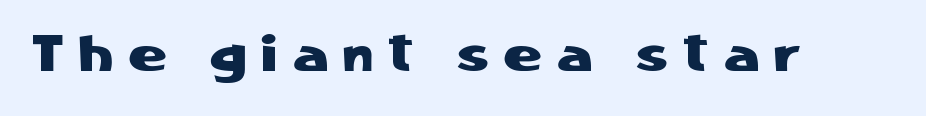
Q: Is the text italic (slanted)? A: No, it is upright.
Q: Is the typeface a serif or a sans-serif typeface? A: Sans-serif.
Q: Is the text underlined? A: No.
Q: Is the spacing between letters normal or unusually wide? A: Unusually wide.
Q: Width (condensed, normal, or wide)? A: Normal.
Q: Stroke contrast? A: Low.
Q: x-height? A: Medium.
Q: Monospaced? A: No.
